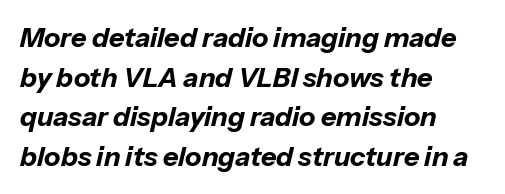
The image shows 27 px bold type, italic (leaning right); set left-aligned, normal line spacing (1.47x), normal letter spacing, not underlined.
